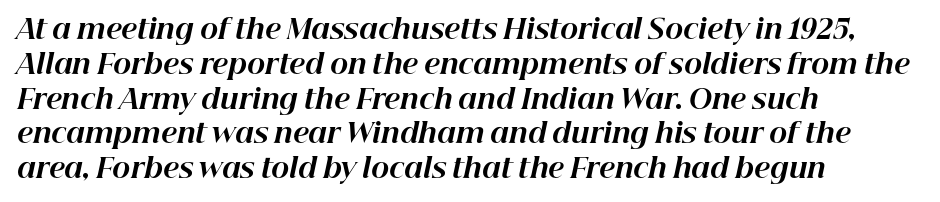
Unmarked baselines from the first word to the last. Every letter is thick-stroked: bold, no question. In terms of posture, this sample is oblique. The horizontal fit of the characters is conventional and even. The space between consecutive lines is moderate. Layout note: lines flush left.
